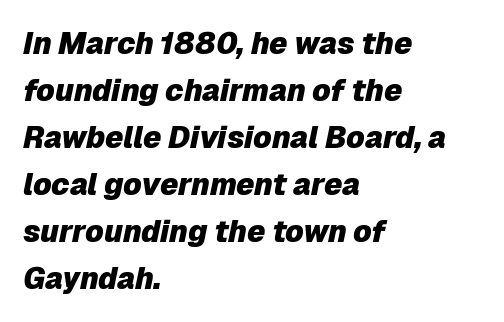
Q: Is the text bold? A: Yes.
Q: Is the text italic (slanted)? A: Yes, it leans right by about 12 degrees.
Q: Is the text underlined? A: No.
Q: How is the paragraph aligned? A: Left-aligned.
Q: Is the spacing between letters normal or unusually wide? A: Normal.
Q: Is the spacing between lines tight, normal or loose? A: Normal.
Q: Width (condensed, normal, or wide)? A: Normal.
Q: Stroke contrast? A: Low.
Q: x-height? A: Medium.
Q: Monospaced? A: No.
